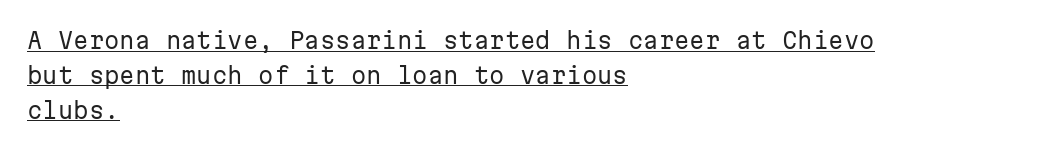
Q: Is the text bold? A: No.
Q: Is the text italic (slanted)? A: No, it is upright.
Q: Is the text underlined? A: Yes.
Q: How is the paragraph aligned? A: Left-aligned.
Q: Is the spacing between letters normal or unusually wide? A: Normal.
Q: Is the spacing between lines tight, normal or loose? A: Normal.
